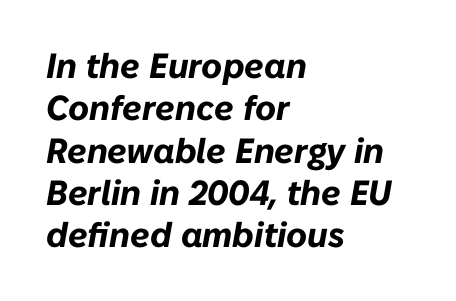
Q: Is the text bold? A: Yes.
Q: Is the text italic (slanted)? A: Yes, it leans right by about 10 degrees.
Q: Is the text underlined? A: No.
Q: How is the paragraph aligned? A: Left-aligned.
Q: Is the spacing between letters normal or unusually wide? A: Normal.
Q: Width (condensed, normal, or wide)? A: Normal.
Q: Stroke contrast? A: Low.
Q: x-height? A: Medium.
Q: Monospaced? A: No.
